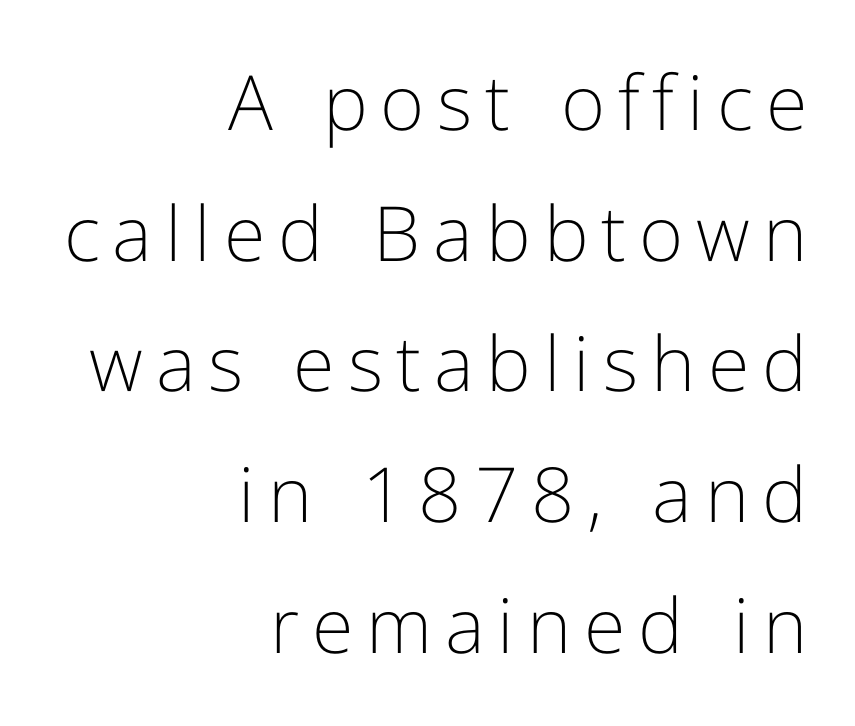
The image shows 76 px light sans-serif type, upright; set right-aligned, line spacing 1.72x, not underlined; low stroke contrast and a medium x-height.
